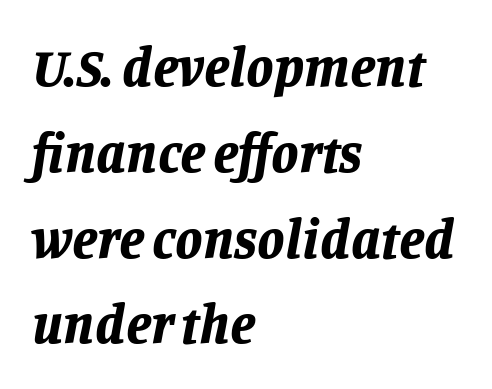
{"italic": "yes", "lean": "right", "slant_degrees": 11, "bold": "yes", "weight": "bold", "width": "normal", "stroke_contrast": "low", "x_height": "large", "monospaced": "no", "underline": "no", "align": "left", "line_spacing": "normal", "line_spacing_ratio": 1.56, "letter_spacing": "normal", "letter_spacing_em": 0.0, "glyph_px": 55}
